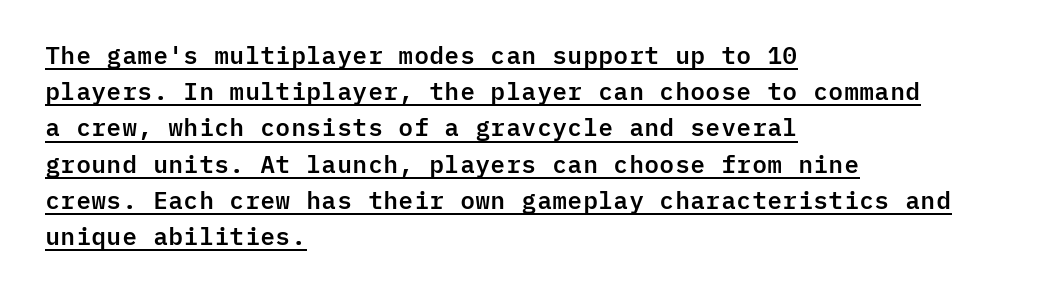
Q: Is the text italic (slanted)? A: No, it is upright.
Q: Is the text underlined? A: Yes.
Q: How is the paragraph aligned? A: Left-aligned.
Q: Is the spacing between letters normal or unusually wide? A: Normal.
Q: Is the spacing between lines tight, normal or loose? A: Normal.
